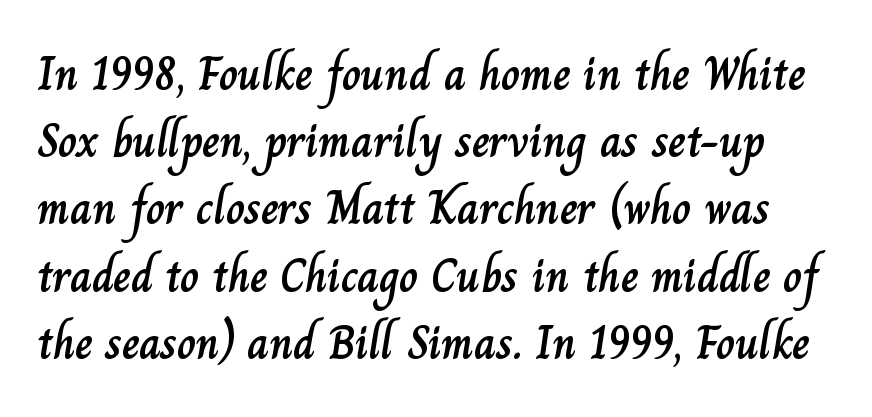
Q: Is the text italic (slanted)? A: Yes.
Q: Is the text underlined? A: No.
Q: Is the spacing between letters normal or unusually wide? A: Normal.
Q: Is the spacing between lines tight, normal or loose? A: Normal.
Q: Width (condensed, normal, or wide)? A: Normal.
Q: Stroke contrast? A: Low.
Q: x-height? A: Small.
Q: Monospaced? A: No.
